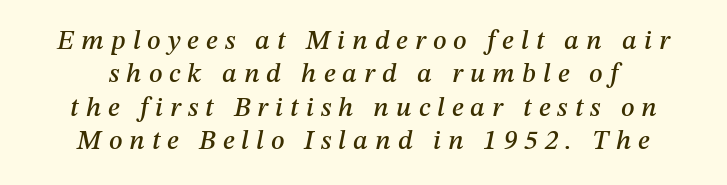
{"italic": "yes", "lean": "right", "slant_degrees": 12, "underline": "no", "line_spacing_ratio": 1.24, "letter_spacing": "wide", "letter_spacing_em": 0.26, "glyph_px": 27}
